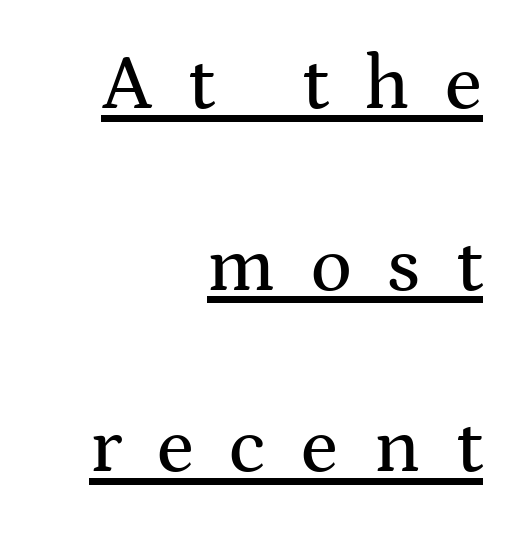
{"serif": "yes", "italic": "no", "width": "wide", "stroke_contrast": "medium", "x_height": "medium", "monospaced": "no", "underline": "yes", "align": "right", "line_spacing": "loose", "line_spacing_ratio": 2.36, "letter_spacing": "wide", "letter_spacing_em": 0.46, "glyph_px": 77}
